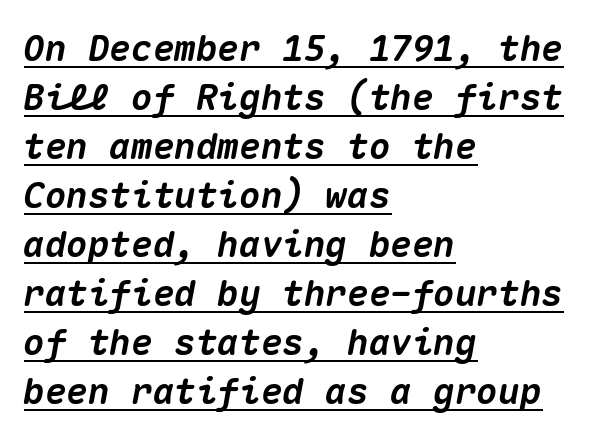
Q: Is the text bold? A: Yes.
Q: Is the text italic (slanted)? A: Yes, it leans right by about 10 degrees.
Q: Is the text underlined? A: Yes.
Q: How is the paragraph aligned? A: Left-aligned.
Q: Is the spacing between letters normal or unusually wide? A: Normal.
Q: Is the spacing between lines tight, normal or loose? A: Normal.
Q: Width (condensed, normal, or wide)? A: Normal.
Q: Stroke contrast? A: Medium.
Q: x-height? A: Medium.
Q: Monospaced? A: Yes.
